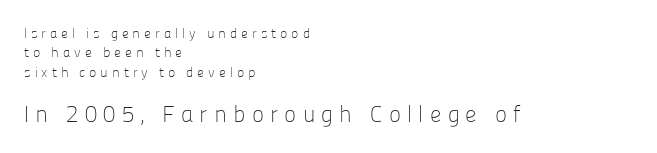
Q: Is the text bold? A: No.
Q: Is the text italic (slanted)? A: No, it is upright.
Q: Is the text underlined? A: No.
Q: How is the paragraph aligned? A: Left-aligned.
Q: Is the spacing between letters normal or unusually wide? A: Unusually wide.
Q: Is the spacing between lines tight, normal or loose? A: Normal.
Q: Which block of text is set in a larger size, the first (top) or the second (bottom)? A: The second (bottom) one.
